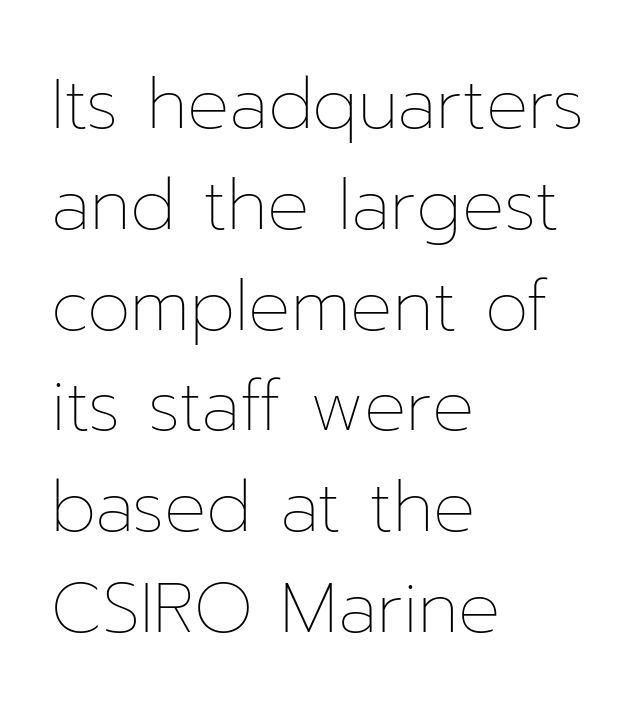
Q: Is the text bold? A: No.
Q: Is the text italic (slanted)? A: No, it is upright.
Q: Is the text underlined? A: No.
Q: How is the paragraph aligned? A: Left-aligned.
Q: Is the spacing between letters normal or unusually wide? A: Normal.
Q: Is the spacing between lines tight, normal or loose? A: Normal.
Q: Width (condensed, normal, or wide)? A: Normal.
Q: Stroke contrast? A: Low.
Q: x-height? A: Medium.
Q: Monospaced? A: No.
